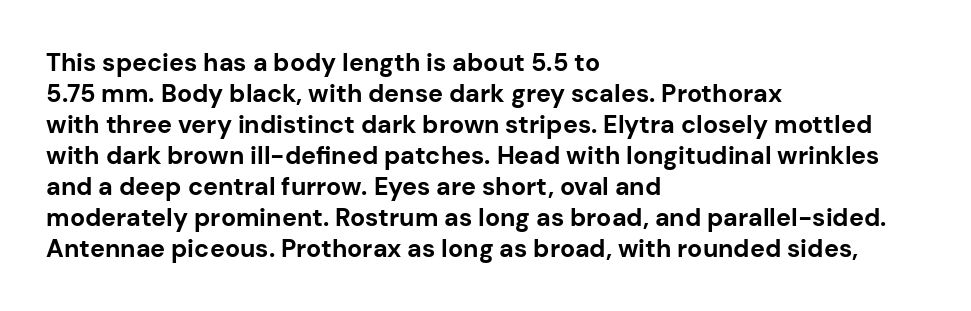
Q: Is the text bold? A: Yes.
Q: Is the text italic (slanted)? A: No, it is upright.
Q: Is the text underlined? A: No.
Q: How is the paragraph aligned? A: Left-aligned.
Q: Is the spacing between letters normal or unusually wide? A: Normal.
